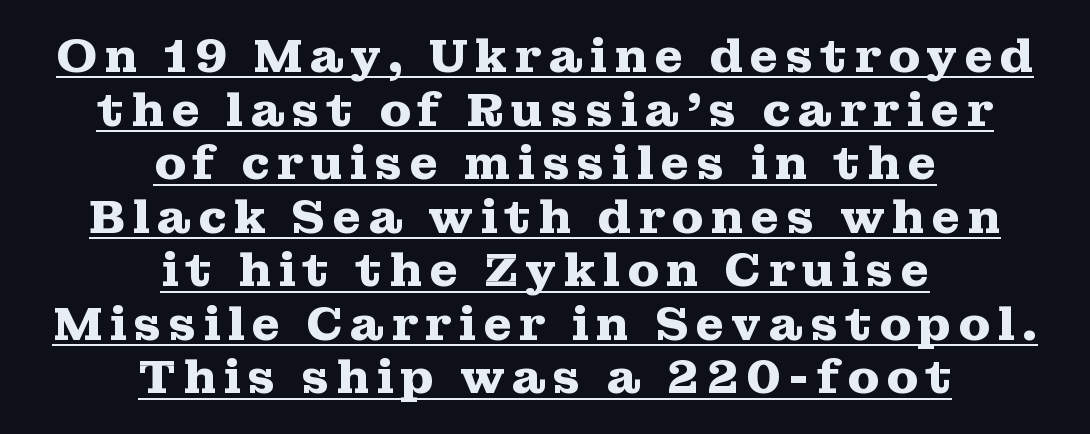
{"serif": "yes", "italic": "no", "bold": "yes", "weight": "heavy", "width": "wide", "stroke_contrast": "medium", "x_height": "medium", "monospaced": "no", "underline": "yes", "align": "center", "line_spacing": "tight", "line_spacing_ratio": 1.14, "glyph_px": 47}
